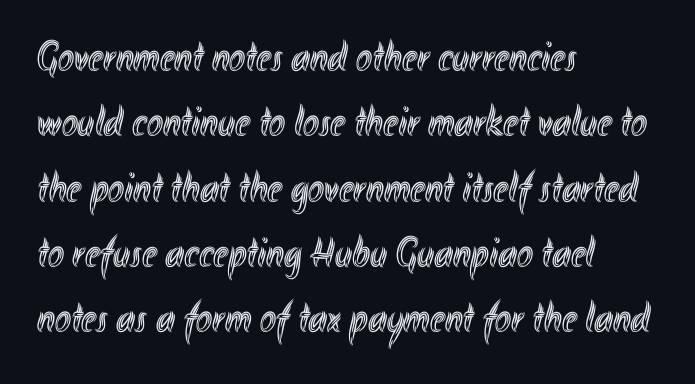
Proportional: the letters do not fall into vertical columns. Is there much room between lines? A standard amount, neither cramped nor airy. Clear beneath every line of the passage.
